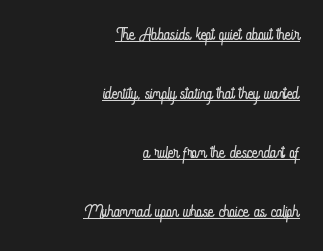
Q: Is the text bold? A: No.
Q: Is the text underlined? A: Yes.
Q: How is the paragraph aligned? A: Right-aligned.
Q: Is the spacing between letters normal or unusually wide? A: Normal.
Q: Is the spacing between lines tight, normal or loose? A: Loose.
